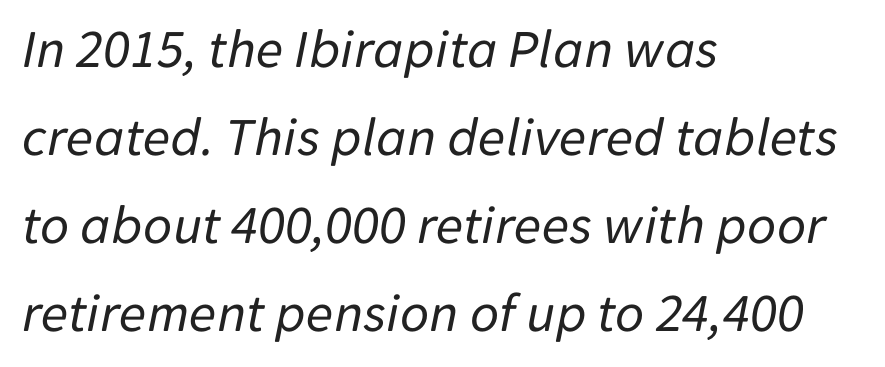
A typesetter would call this proportional, since set widths differ per character. Nobody touched the tracking dial on this one. Honestly, there is no underline to notice here at all. Line spacing here is normal. Vertical stems look standard width or narrower in stroke. All the whitespace from short lines collects on the right.
